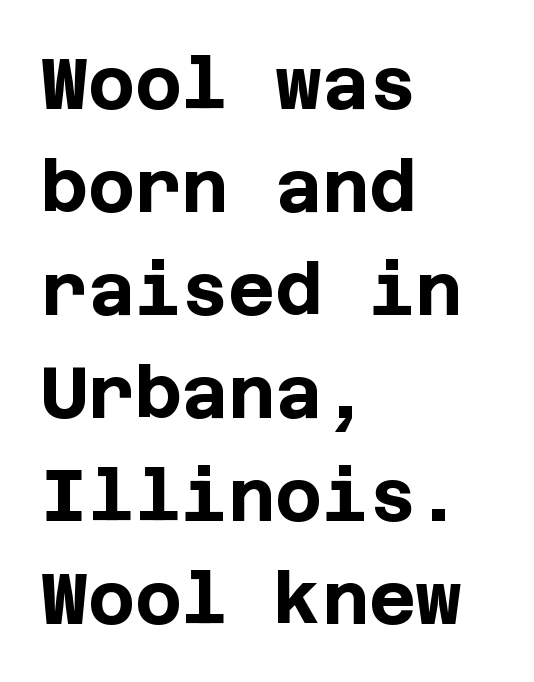
Q: Is the text bold? A: Yes.
Q: Is the text italic (slanted)? A: No, it is upright.
Q: Is the typeface a serif or a sans-serif typeface? A: Sans-serif.
Q: Is the text underlined? A: No.
Q: How is the paragraph aligned? A: Left-aligned.
Q: Is the spacing between letters normal or unusually wide? A: Normal.
Q: Is the spacing between lines tight, normal or loose? A: Normal.
Q: Width (condensed, normal, or wide)? A: Normal.
Q: Stroke contrast? A: Low.
Q: x-height? A: Large.
